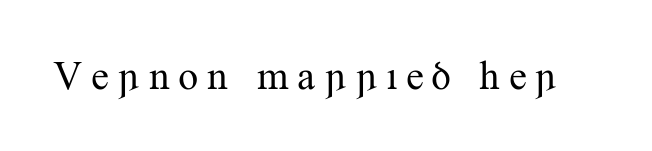
Q: Is the text bold? A: No.
Q: Is the text italic (slanted)? A: No, it is upright.
Q: Is the typeface a serif or a sans-serif typeface? A: Serif.
Q: Is the text underlined? A: No.
Q: Width (condensed, normal, or wide)? A: Normal.
Q: Stroke contrast? A: Medium.
Q: x-height? A: Small.
Q: Monospaced? A: No.
